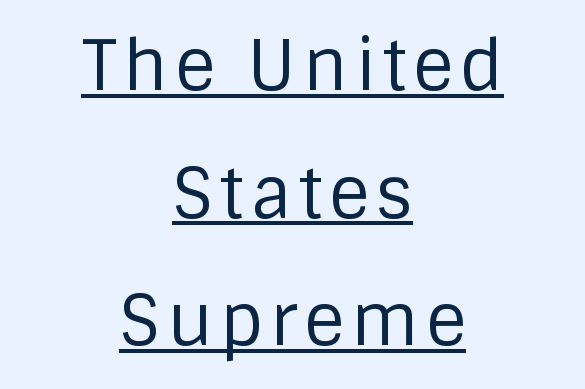
Honestly, the underline is the first thing you notice here. The passage shown is not bold in any degree. Classification — sans serif. Layout note: lines centered. The letters stand straight up with perfectly vertical stems. This sample has the flowing, uneven cadence of proportional lettering.
